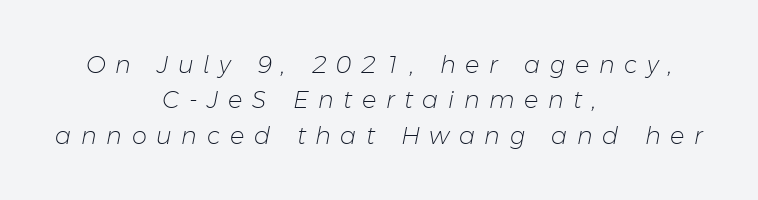
Q: Is the text bold? A: No.
Q: Is the text italic (slanted)? A: Yes, it leans right by about 11 degrees.
Q: Is the text underlined? A: No.
Q: How is the paragraph aligned? A: Centered.
Q: Is the spacing between letters normal or unusually wide? A: Unusually wide.
Q: Is the spacing between lines tight, normal or loose? A: Normal.
